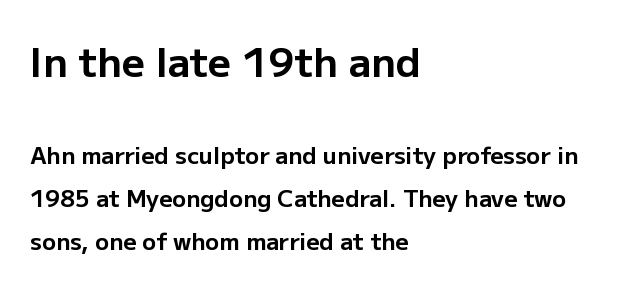
The image shows 40 px bold sans-serif type, upright; set left-aligned, line spacing 1.87x, normal letter spacing, not underlined; the first (top) block is 1.74x larger; low stroke contrast and a medium x-height.
